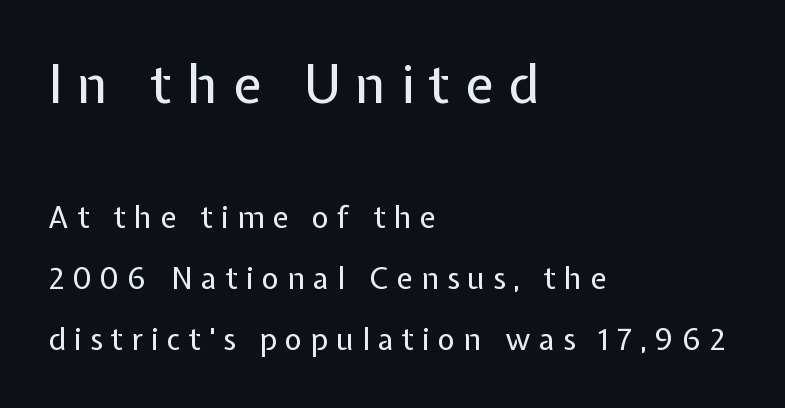
Is this a fixed-width face? No — the glyphs have proportional, varying widths. The passage shown is not bold in any degree. Italic: no, the glyphs are upright roman. The passage shown begins with its larger block and ends with its smaller one. The line texture is sparse and dotted thanks to wide tracking. The passage shown stacks its lines with a broad gap.
